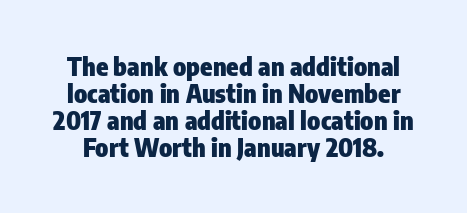
Q: Is the text bold? A: Yes.
Q: Is the text italic (slanted)? A: No, it is upright.
Q: Is the text underlined? A: No.
Q: Is the spacing between letters normal or unusually wide? A: Normal.
Q: Is the spacing between lines tight, normal or loose? A: Tight.
